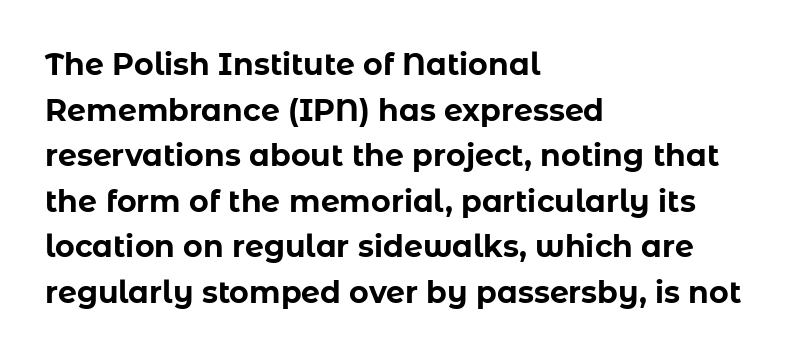
{"serif": "no", "italic": "no", "bold": "yes", "weight": "bold", "width": "normal", "stroke_contrast": "low", "x_height": "medium", "monospaced": "no", "underline": "no", "align": "left", "line_spacing": "normal", "line_spacing_ratio": 1.52, "letter_spacing": "normal", "letter_spacing_em": 0.0, "glyph_px": 30}
